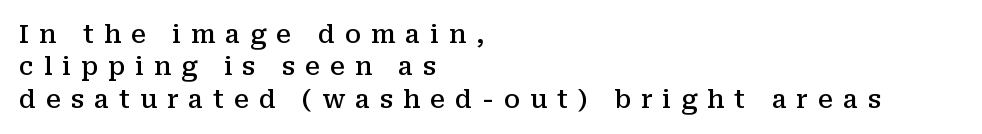
{"italic": "no", "bold": "semi", "underline": "no", "align": "left", "line_spacing": "normal", "line_spacing_ratio": 1.3, "letter_spacing": "wide", "letter_spacing_em": 0.4, "glyph_px": 25}
